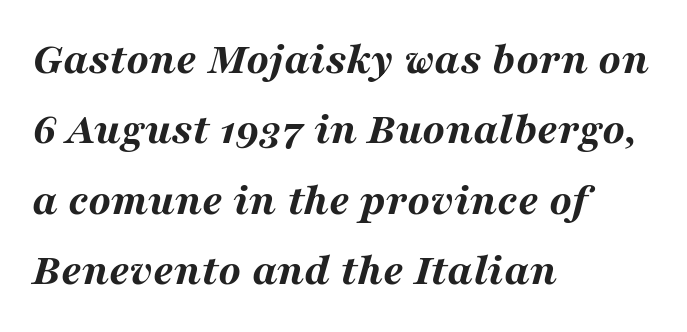
{"italic": "yes", "lean": "right", "slant_degrees": 16, "bold": "yes", "weight": "bold", "width": "wide", "stroke_contrast": "medium", "x_height": "medium", "monospaced": "no", "underline": "no", "align": "left", "line_spacing": "normal", "line_spacing_ratio": 1.53, "letter_spacing": "normal", "letter_spacing_em": 0.0, "glyph_px": 46}
